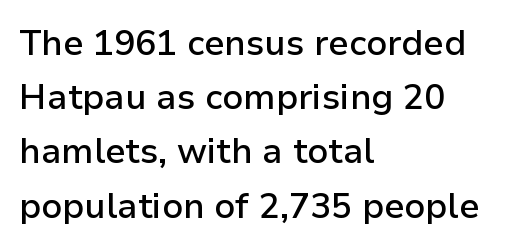
{"serif": "no", "italic": "no", "bold": "semi", "weight": "semibold", "width": "normal", "stroke_contrast": "low", "x_height": "medium", "monospaced": "no", "underline": "no", "align": "left", "line_spacing": "normal", "line_spacing_ratio": 1.55, "letter_spacing": "normal", "letter_spacing_em": 0.0, "glyph_px": 35}
